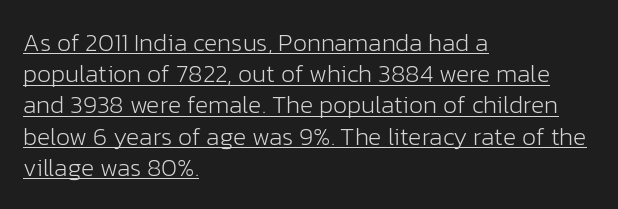
{"italic": "no", "bold": "no", "underline": "yes", "align": "left", "line_spacing": "normal", "line_spacing_ratio": 1.25, "letter_spacing": "normal", "letter_spacing_em": 0.0, "glyph_px": 25}
